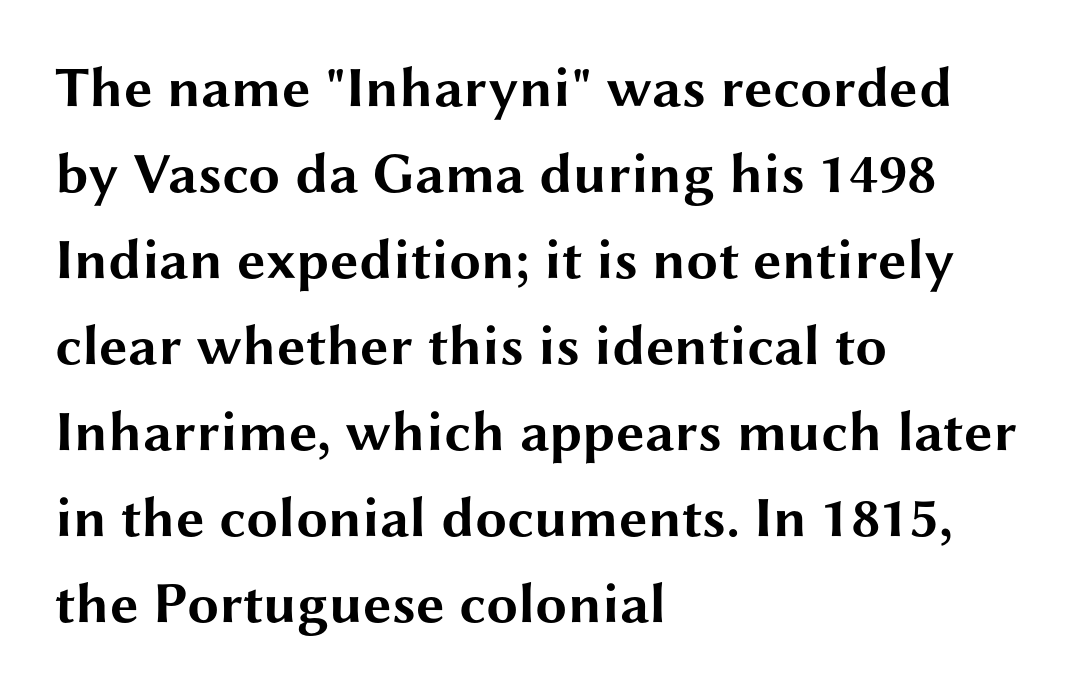
The image shows 57 px bold, wide sans-serif type, upright; set left-aligned, normal line spacing (1.51x), normal letter spacing, not underlined; medium stroke contrast and a medium x-height.
